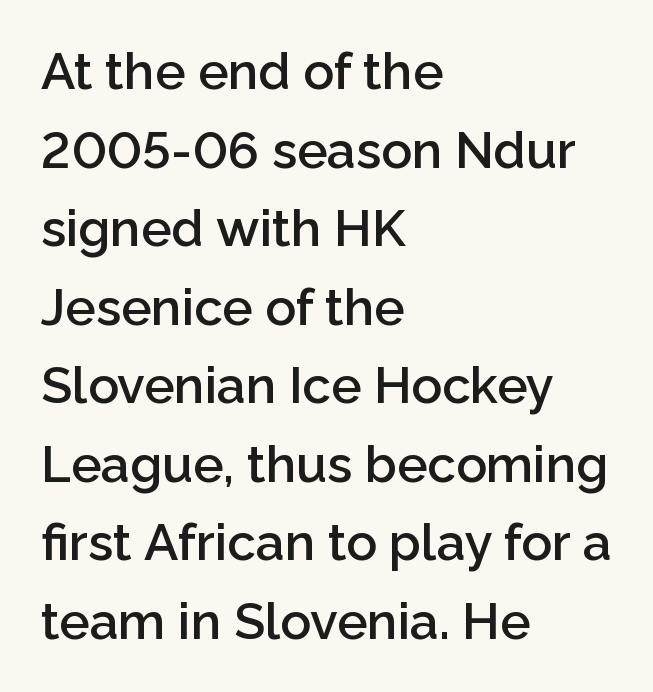
{"serif": "no", "italic": "no", "bold": "semi", "weight": "semibold", "width": "normal", "stroke_contrast": "low", "x_height": "medium", "monospaced": "no", "underline": "no", "align": "left", "line_spacing": "normal", "line_spacing_ratio": 1.54, "letter_spacing": "normal", "letter_spacing_em": 0.0, "glyph_px": 51}
